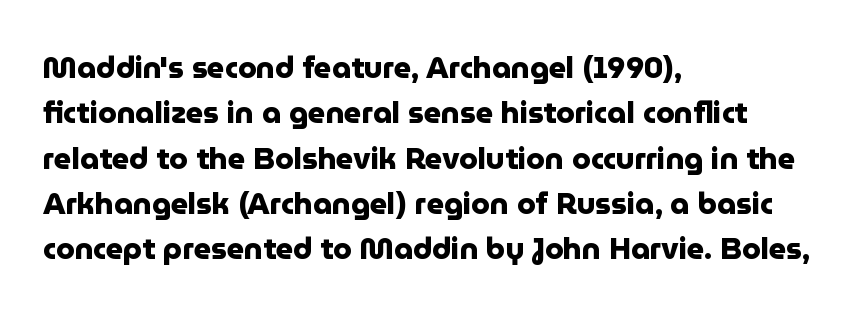
Q: Is the text bold? A: Yes.
Q: Is the text italic (slanted)? A: No, it is upright.
Q: Is the typeface a serif or a sans-serif typeface? A: Sans-serif.
Q: Is the text underlined? A: No.
Q: How is the paragraph aligned? A: Left-aligned.
Q: Is the spacing between letters normal or unusually wide? A: Normal.
Q: Is the spacing between lines tight, normal or loose? A: Normal.
Q: Width (condensed, normal, or wide)? A: Normal.
Q: Stroke contrast? A: Low.
Q: x-height? A: Medium.
Q: Monospaced? A: No.
